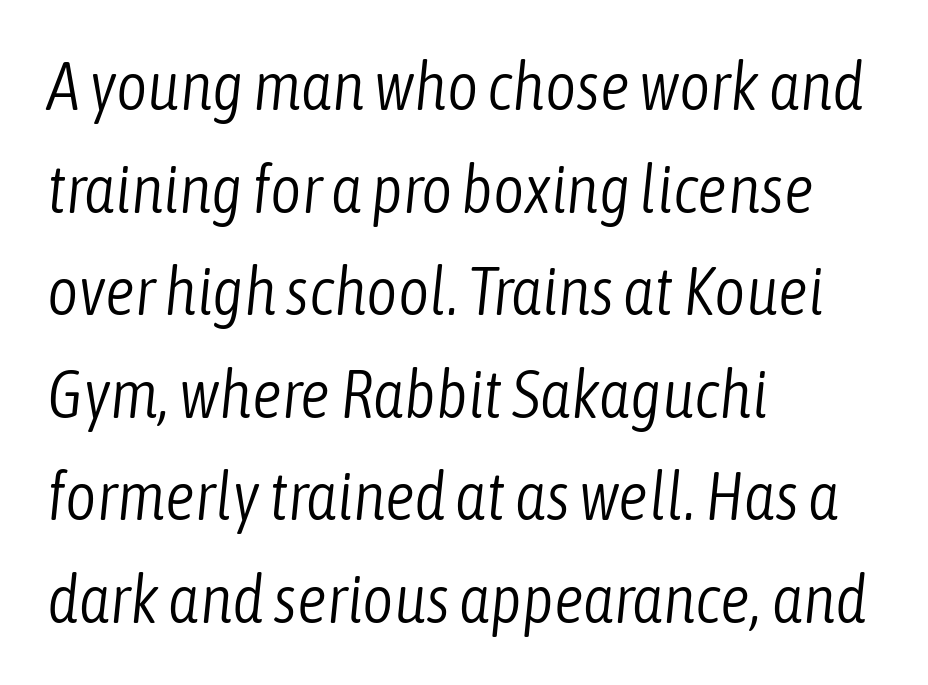
{"italic": "yes", "lean": "right", "slant_degrees": 6, "bold": "no", "weight": "light", "width": "condensed", "stroke_contrast": "low", "x_height": "medium", "monospaced": "no", "underline": "no", "align": "left", "line_spacing": "normal", "line_spacing_ratio": 1.53, "letter_spacing": "normal", "letter_spacing_em": 0.0, "glyph_px": 67}
